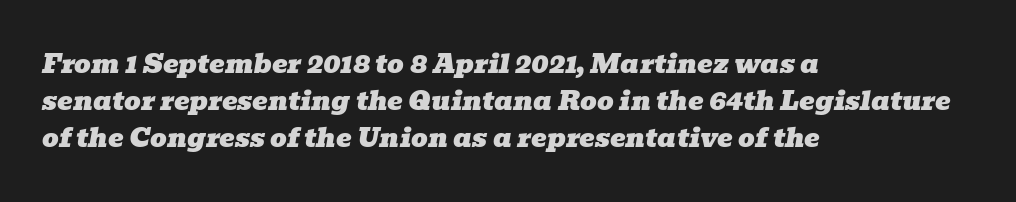
{"italic": "yes", "lean": "right", "slant_degrees": 10, "underline": "no", "align": "left", "line_spacing": "normal", "line_spacing_ratio": 1.43, "letter_spacing": "normal", "letter_spacing_em": 0.0, "glyph_px": 26}
